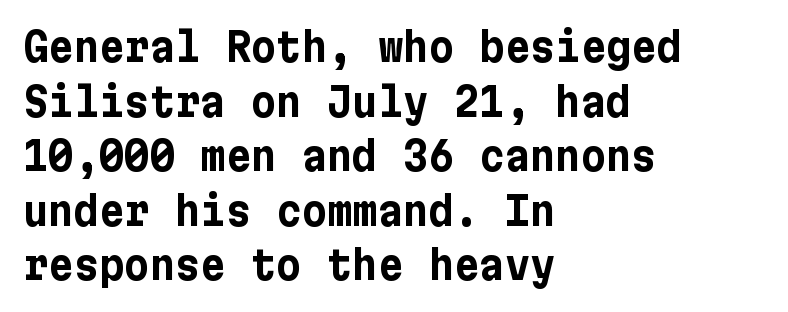
{"serif": "no", "italic": "no", "bold": "yes", "weight": "bold", "width": "normal", "stroke_contrast": "low", "x_height": "medium", "underline": "no", "align": "left", "line_spacing": "normal", "line_spacing_ratio": 1.4, "letter_spacing": "normal", "letter_spacing_em": 0.0, "glyph_px": 39}
